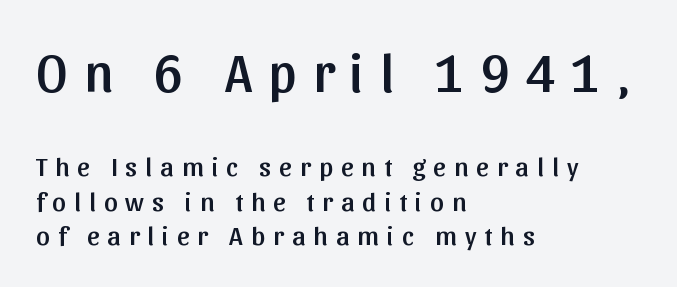
Q: Is the text italic (slanted)? A: No, it is upright.
Q: Is the typeface a serif or a sans-serif typeface? A: Sans-serif.
Q: Is the text underlined? A: No.
Q: How is the paragraph aligned? A: Left-aligned.
Q: Is the spacing between letters normal or unusually wide? A: Unusually wide.
Q: Is the spacing between lines tight, normal or loose? A: Normal.
Q: Which block of text is set in a larger size, the first (top) or the second (bottom)? A: The first (top) one.
Q: Width (condensed, normal, or wide)? A: Normal.
Q: Stroke contrast? A: Low.
Q: x-height? A: Medium.
Q: Monospaced? A: No.
